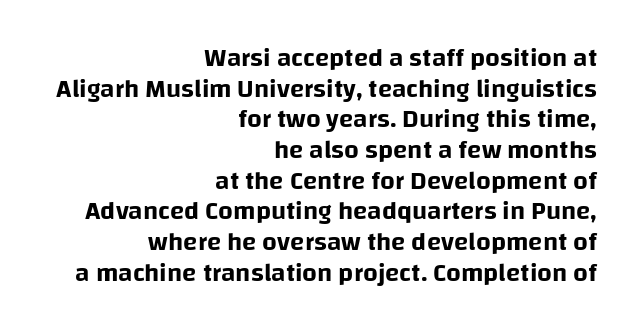
The letters stand upright; this is a roman face. The space beneath each line is pristine and unruled. The compositor pushed each line to the right boundary. This sample uses plain, unmodified letter spacing.
